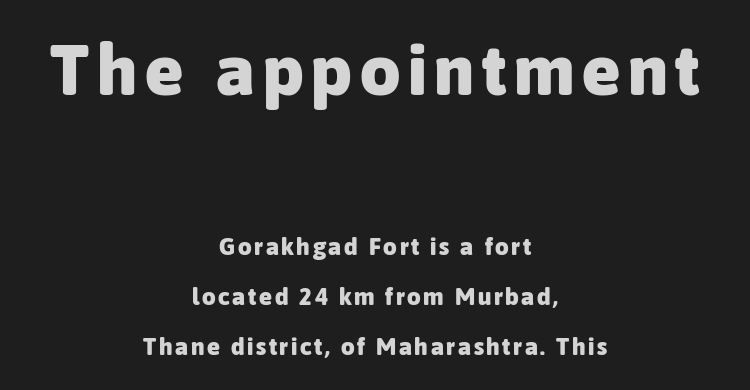
{"serif": "no", "italic": "no", "bold": "yes", "weight": "heavy", "width": "normal", "stroke_contrast": "low", "x_height": "medium", "monospaced": "no", "underline": "no", "align": "center", "line_spacing": "loose", "line_spacing_ratio": 2.08, "larger_block": "first", "size_ratio": 2.96, "glyph_px": 71}
